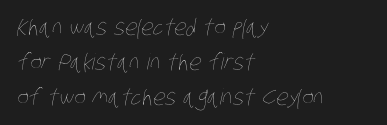
Q: Is the text bold? A: No.
Q: Is the text underlined? A: No.
Q: How is the paragraph aligned? A: Left-aligned.
Q: Is the spacing between letters normal or unusually wide? A: Normal.
Q: Is the spacing between lines tight, normal or loose? A: Normal.
